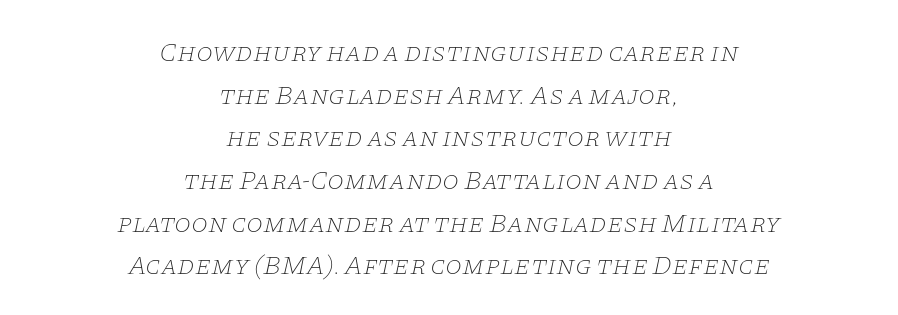
{"italic": "yes", "lean": "right", "slant_degrees": 11, "bold": "no", "underline": "no", "align": "center", "line_spacing": "normal", "line_spacing_ratio": 1.58, "letter_spacing": "normal", "letter_spacing_em": 0.0, "glyph_px": 27}
